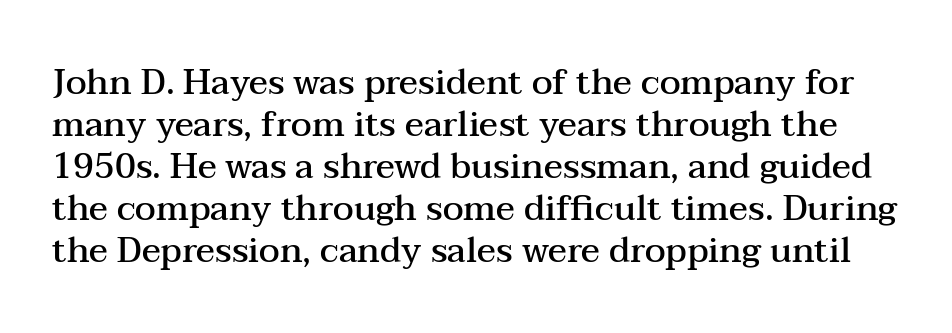
{"serif": "yes", "italic": "no", "bold": "semi", "weight": "semibold", "width": "wide", "stroke_contrast": "medium", "x_height": "medium", "monospaced": "no", "underline": "no", "line_spacing_ratio": 1.2, "letter_spacing": "normal", "letter_spacing_em": 0.0, "glyph_px": 35}
